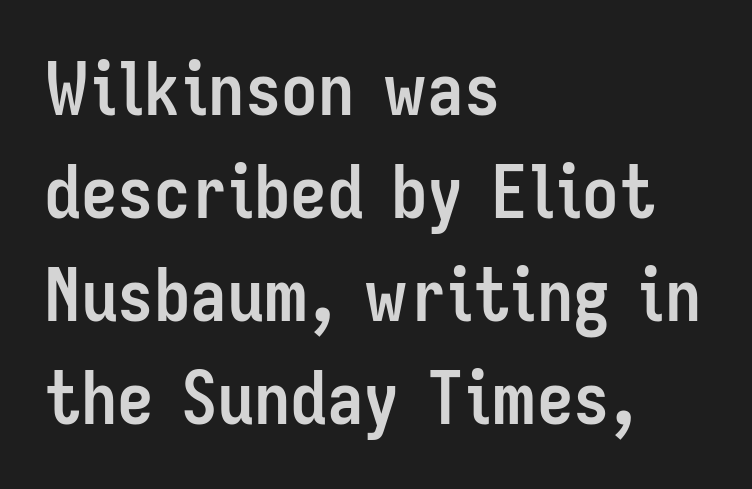
{"serif": "no", "italic": "no", "bold": "yes", "weight": "semibold", "width": "condensed", "stroke_contrast": "low", "x_height": "medium", "monospaced": "no", "underline": "no", "align": "left", "line_spacing": "normal", "line_spacing_ratio": 1.41, "letter_spacing": "normal", "letter_spacing_em": 0.0, "glyph_px": 73}
